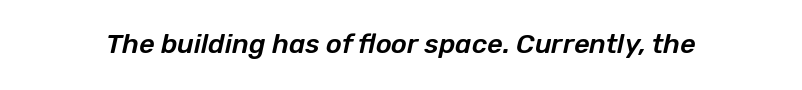
In terms of letterspacing, this is plain default setting. The glyphs are unaccompanied by any horizontal stroke below them. The text carries the slant typical of an italic or oblique font.
